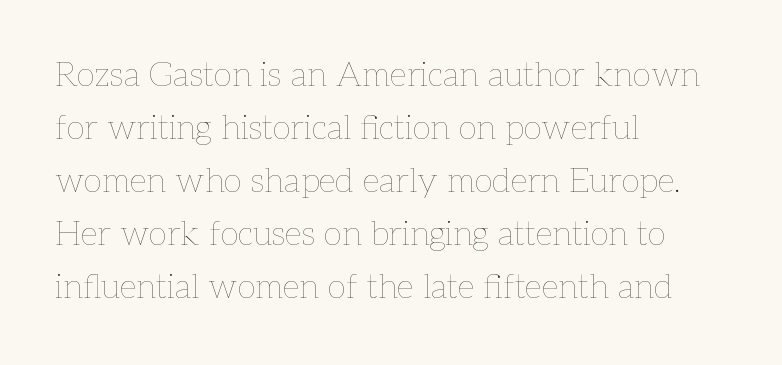
The axis of the letterforms is exactly vertical. Nothing unusual about the tracking: characters are spaced as the font intends. Heaviness? Minimal to ordinary, like unemphasized prose. Each letter keeps its own natural width here, so spacing adapts to shape. Teacher's note: observe the even left margin — that is flush-left alignment.
